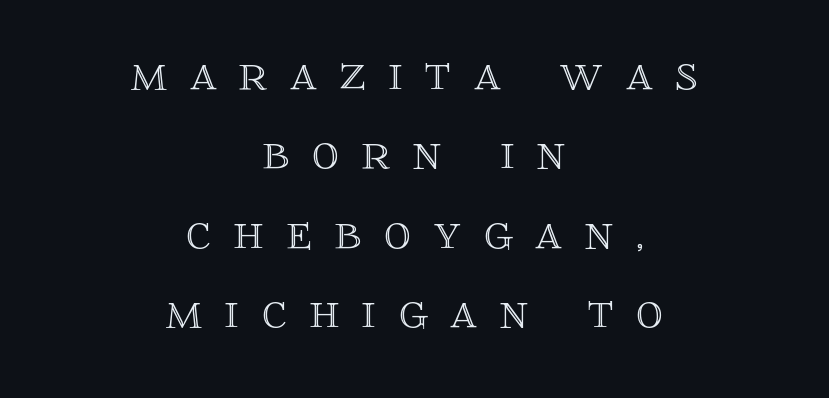
{"italic": "no", "width": "normal", "x_height": "large", "monospaced": "no", "underline": "no", "align": "center", "line_spacing": "normal", "line_spacing_ratio": 1.5, "letter_spacing": "wide", "letter_spacing_em": 0.43, "glyph_px": 53}
